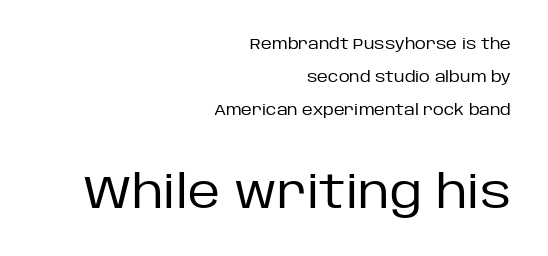
{"serif": "no", "italic": "no", "bold": "no", "weight": "regular", "width": "normal", "stroke_contrast": "low", "x_height": "large", "monospaced": "no", "underline": "no", "align": "right", "line_spacing": "loose", "line_spacing_ratio": 2.19, "letter_spacing": "normal", "letter_spacing_em": 0.0, "larger_block": "second", "size_ratio": 3.0, "glyph_px": 45}
